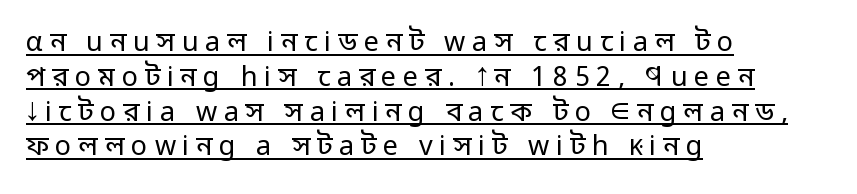
The image shows 27 px text type, upright; set left-aligned, normal line spacing (1.29x), unusually wide letter spacing (+0.25 em), underlined.
